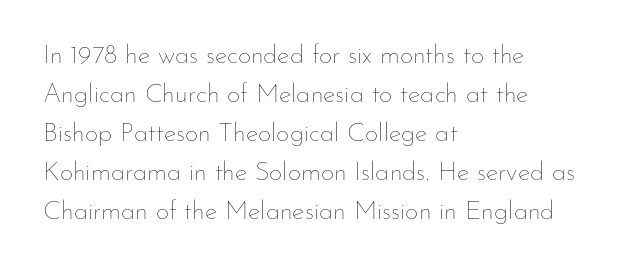
Q: Is the text bold? A: No.
Q: Is the text italic (slanted)? A: No, it is upright.
Q: Is the text underlined? A: No.
Q: How is the paragraph aligned? A: Left-aligned.
Q: Is the spacing between letters normal or unusually wide? A: Normal.
Q: Is the spacing between lines tight, normal or loose? A: Normal.
